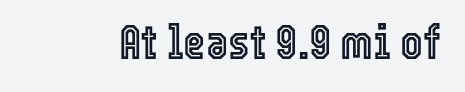
Q: Is the text italic (slanted)? A: No, it is upright.
Q: Is the text underlined? A: No.
Q: Is the spacing between letters normal or unusually wide? A: Normal.
Q: Width (condensed, normal, or wide)? A: Condensed.
Q: x-height? A: Medium.
Q: Monospaced? A: No.
